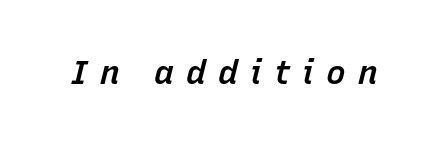
Q: Is the text bold? A: Semi-bold.
Q: Is the text italic (slanted)? A: Yes, it leans right by about 15 degrees.
Q: Is the text underlined? A: No.
Q: Is the spacing between letters normal or unusually wide? A: Unusually wide.
Q: Width (condensed, normal, or wide)? A: Normal.
Q: Stroke contrast? A: Low.
Q: x-height? A: Medium.
Q: Monospaced? A: No.
